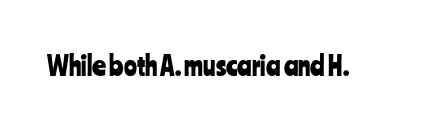
Q: Is the text italic (slanted)? A: No, it is upright.
Q: Is the text underlined? A: No.
Q: Is the spacing between letters normal or unusually wide? A: Normal.
